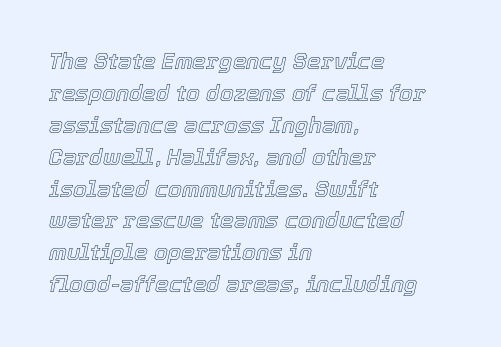
Q: Is the text italic (slanted)? A: Yes, it leans right by about 12 degrees.
Q: Is the text underlined? A: No.
Q: How is the paragraph aligned? A: Left-aligned.
Q: Is the spacing between letters normal or unusually wide? A: Normal.
Q: Is the spacing between lines tight, normal or loose? A: Normal.
